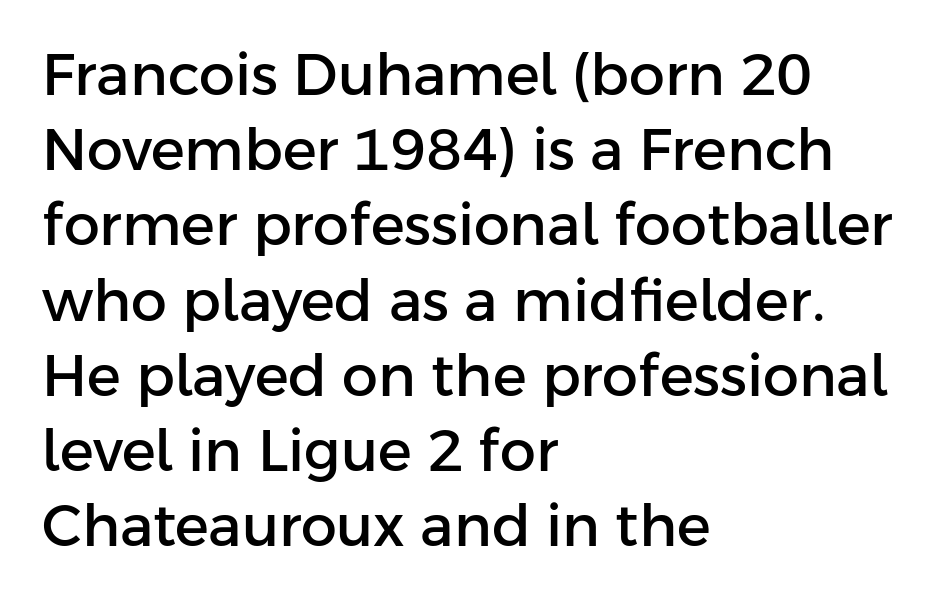
The passage shown is not underscored anywhere. Vertical spacing — default. Layout note: lines flush left. Spacing verdict: proportional, widths tailored to each character.
